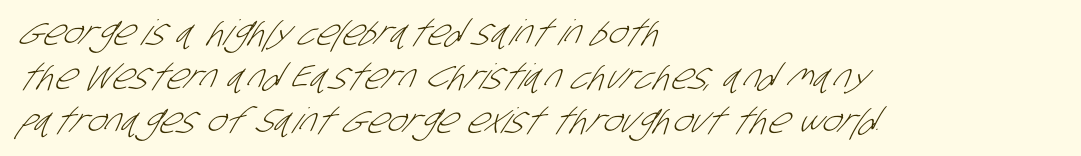
{"serif": "no", "bold": "no", "weight": "light", "width": "condensed", "stroke_contrast": "low", "x_height": "large", "monospaced": "no", "underline": "no", "align": "left", "line_spacing": "normal", "line_spacing_ratio": 1.26, "letter_spacing": "normal", "letter_spacing_em": 0.0, "glyph_px": 35}
